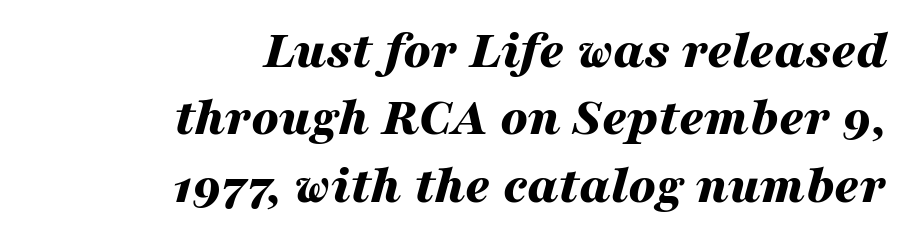
{"italic": "yes", "lean": "right", "slant_degrees": 16, "bold": "yes", "weight": "bold", "width": "wide", "stroke_contrast": "medium", "x_height": "medium", "monospaced": "no", "underline": "no", "align": "right", "line_spacing": "normal", "line_spacing_ratio": 1.25, "letter_spacing": "normal", "letter_spacing_em": 0.0, "glyph_px": 54}
